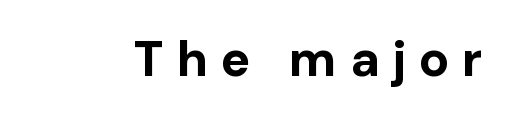
{"serif": "no", "italic": "no", "bold": "yes", "weight": "bold", "width": "normal", "stroke_contrast": "low", "x_height": "medium", "monospaced": "no", "underline": "no", "letter_spacing": "wide", "letter_spacing_em": 0.26, "glyph_px": 50}
